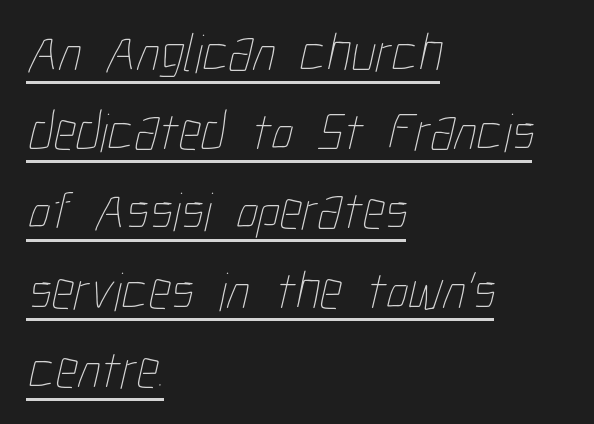
{"bold": "no", "weight": "thin", "width": "condensed", "stroke_contrast": "low", "x_height": "medium", "monospaced": "no", "underline": "yes", "align": "left", "line_spacing": "normal", "line_spacing_ratio": 1.44, "letter_spacing": "normal", "letter_spacing_em": 0.0, "glyph_px": 55}
